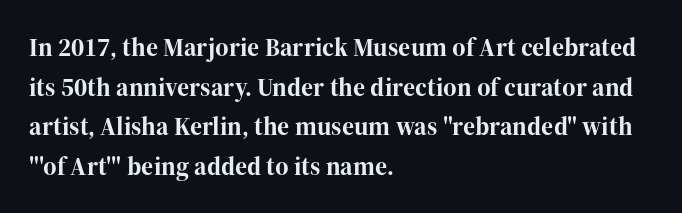
The image shows 26 px bold type, upright; set left-aligned, normal line spacing (1.52x), normal letter spacing, not underlined.
